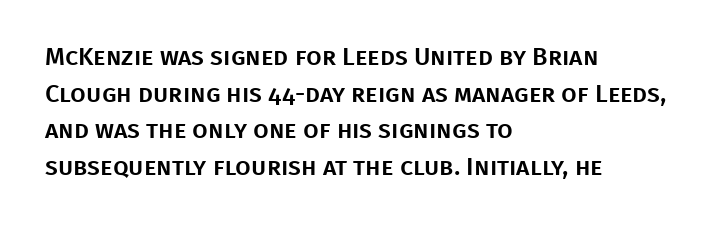
Q: Is the text italic (slanted)? A: No, it is upright.
Q: Is the text underlined? A: No.
Q: How is the paragraph aligned? A: Left-aligned.
Q: Is the spacing between letters normal or unusually wide? A: Normal.
Q: Is the spacing between lines tight, normal or loose? A: Normal.
